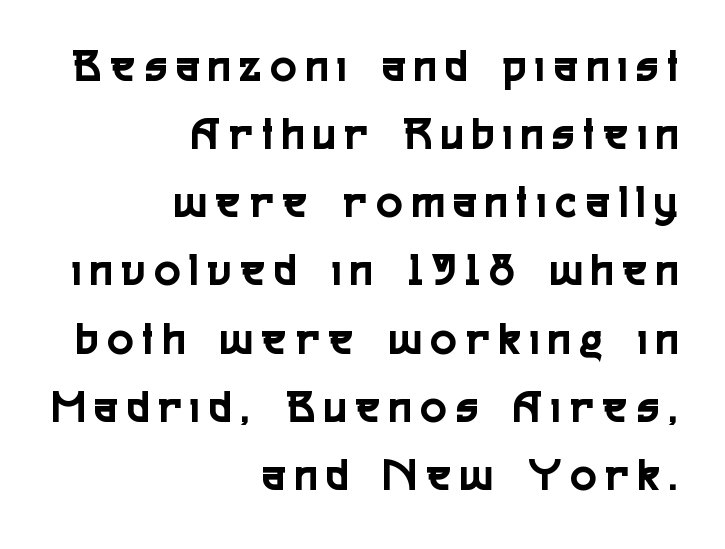
The image shows 48 px condensed sans-serif type, upright; set right-aligned, normal line spacing (1.42x), unusually wide letter spacing (+0.21 em), not underlined; a medium x-height.
